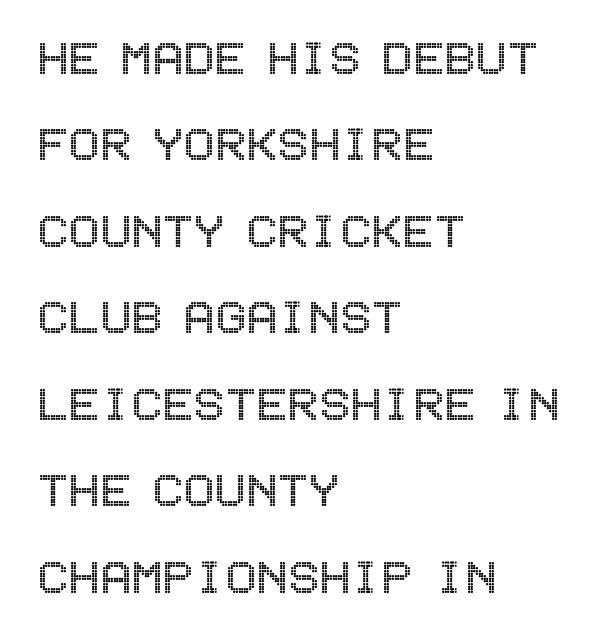
The letters sit at their default tracking, neither squeezed nor spread. Designer's note — italics off, roman on. A normal amount of white space separates one row of letters from the next. The rag falls on the right side of this text block. Plain, unruled lines of type.
